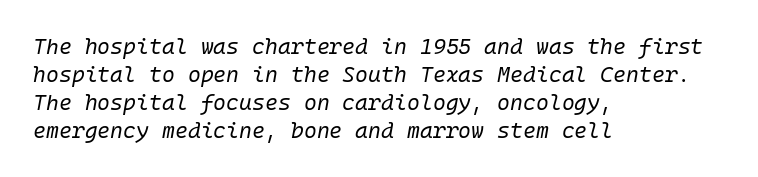
The image shows 22 px text type, italic (leaning right); set left-aligned, normal line spacing (1.27x), normal letter spacing, not underlined.
